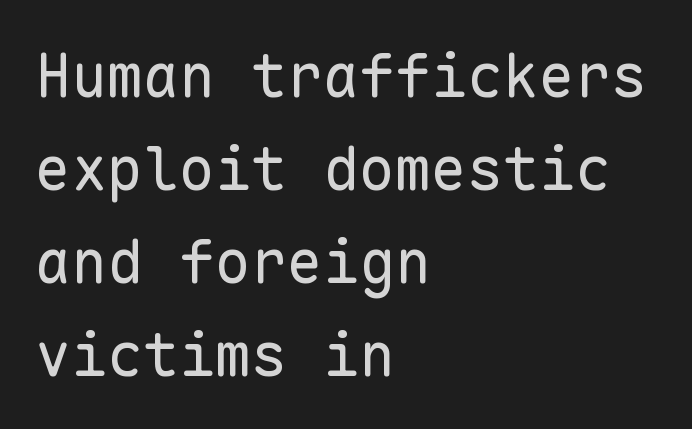
The image shows 60 px regular-weight sans-serif type, upright, monospaced; set left-aligned, normal line spacing (1.55x), normal letter spacing, not underlined; low stroke contrast and a medium x-height.
